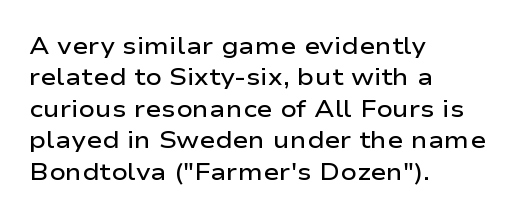
Students, this is semibold: more ink than regular, less than bold. Descender tails drop into unmarked territory. Reading down the block, your eye returns to a fixed left position each line. Do the letters lean? They stand straight. The space between consecutive lines is moderate.
